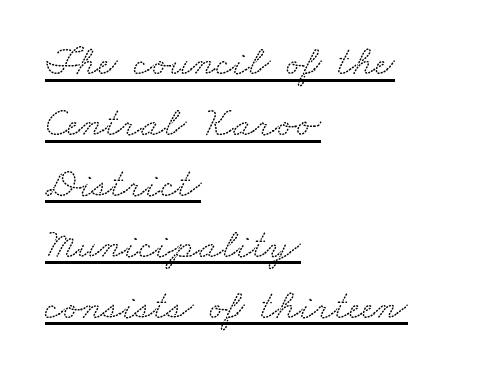
These lines are set flush left with a ragged right edge. Varying glyph widths throughout — classic text-font behaviour. Underlining? Definitely there. Regarding leading, the lines here are spaced in the standard way.
